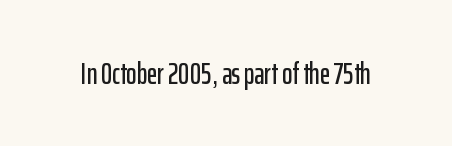
The image shows 31 px condensed sans-serif type, upright; set normal letter spacing, not underlined; low stroke contrast and a medium x-height.
